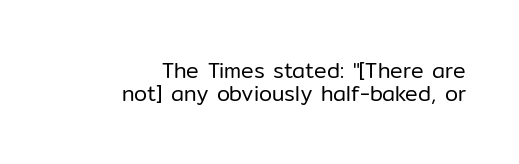
Q: Is the text bold? A: No.
Q: Is the text italic (slanted)? A: No, it is upright.
Q: Is the text underlined? A: No.
Q: How is the paragraph aligned? A: Right-aligned.
Q: Is the spacing between letters normal or unusually wide? A: Normal.
Q: Is the spacing between lines tight, normal or loose? A: Tight.
